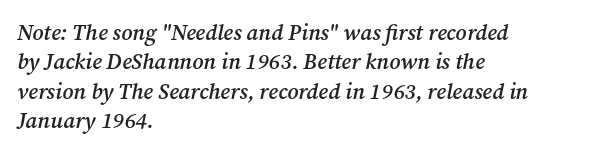
Q: Is the text bold? A: Semi-bold.
Q: Is the text italic (slanted)? A: Yes, it leans right by about 12 degrees.
Q: Is the text underlined? A: No.
Q: How is the paragraph aligned? A: Left-aligned.
Q: Is the spacing between letters normal or unusually wide? A: Normal.
Q: Is the spacing between lines tight, normal or loose? A: Normal.
